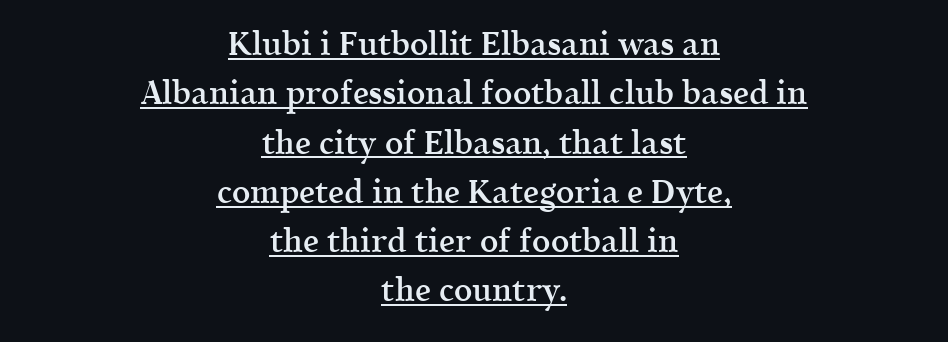
The type sits square on the baseline with zero lean. Each line of the rendering has a horizontal stroke beneath the glyphs. Each line is balanced around a shared central axis. Caption: standard tracking, unaltered.
